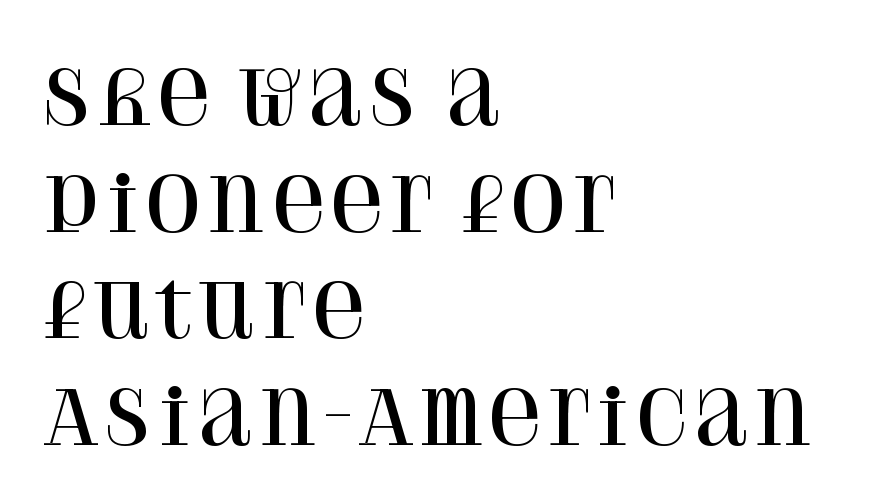
{"serif": "yes", "italic": "no", "width": "normal", "stroke_contrast": "high", "x_height": "large", "monospaced": "no", "underline": "no", "align": "left", "line_spacing": "normal", "line_spacing_ratio": 1.44, "letter_spacing": "normal", "letter_spacing_em": 0.0, "glyph_px": 74}
